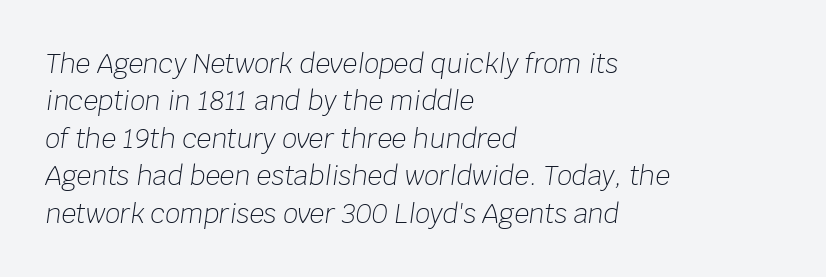
The image shows 26 px text type, italic (leaning right); set left-aligned, normal line spacing (1.44x), normal letter spacing, not underlined.
